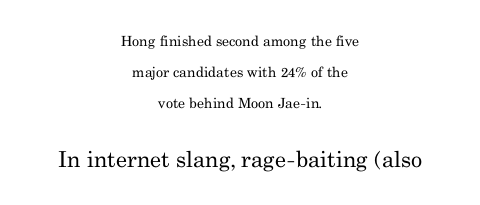
{"italic": "no", "bold": "no", "underline": "no", "align": "center", "line_spacing": "loose", "line_spacing_ratio": 2.21, "letter_spacing": "normal", "letter_spacing_em": 0.0, "larger_block": "second", "size_ratio": 1.57, "glyph_px": 22}
